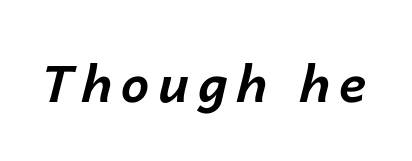
{"italic": "yes", "lean": "right", "slant_degrees": 14, "bold": "yes", "weight": "bold", "width": "normal", "stroke_contrast": "low", "x_height": "medium", "monospaced": "no", "underline": "no", "glyph_px": 51}
